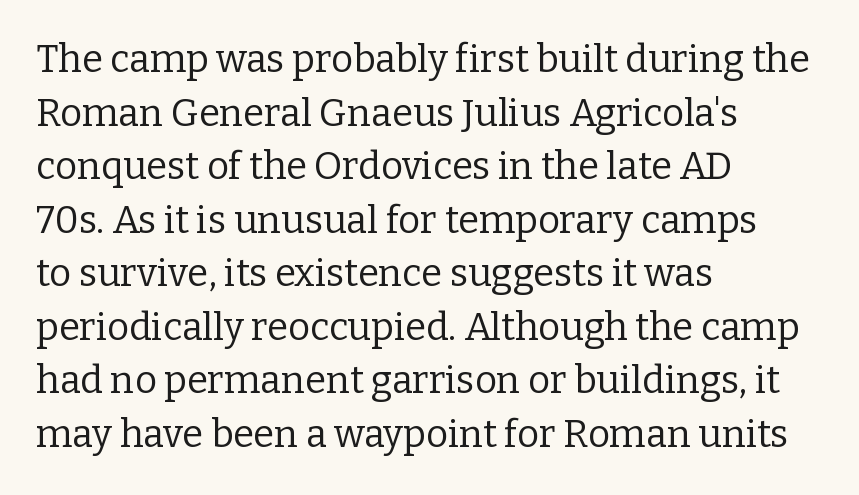
Q: Is the text bold? A: No.
Q: Is the text italic (slanted)? A: No, it is upright.
Q: Is the typeface a serif or a sans-serif typeface? A: Serif.
Q: Is the text underlined? A: No.
Q: How is the paragraph aligned? A: Left-aligned.
Q: Is the spacing between letters normal or unusually wide? A: Normal.
Q: Is the spacing between lines tight, normal or loose? A: Normal.
Q: Width (condensed, normal, or wide)? A: Normal.
Q: Stroke contrast? A: Low.
Q: x-height? A: Medium.
Q: Monospaced? A: No.
